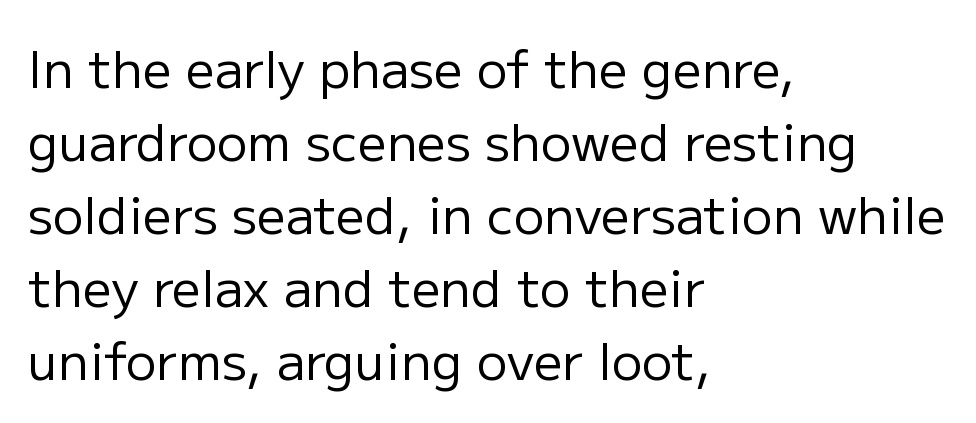
Q: Is the text bold? A: No.
Q: Is the text italic (slanted)? A: No, it is upright.
Q: Is the typeface a serif or a sans-serif typeface? A: Sans-serif.
Q: Is the text underlined? A: No.
Q: How is the paragraph aligned? A: Left-aligned.
Q: Is the spacing between letters normal or unusually wide? A: Normal.
Q: Is the spacing between lines tight, normal or loose? A: Normal.
Q: Width (condensed, normal, or wide)? A: Normal.
Q: Stroke contrast? A: Low.
Q: x-height? A: Medium.
Q: Monospaced? A: No.
